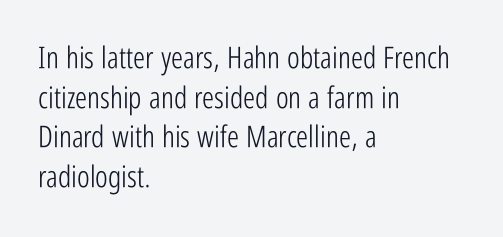
Q: Is the text bold? A: No.
Q: Is the text italic (slanted)? A: No, it is upright.
Q: Is the typeface a serif or a sans-serif typeface? A: Sans-serif.
Q: Is the text underlined? A: No.
Q: How is the paragraph aligned? A: Left-aligned.
Q: Is the spacing between letters normal or unusually wide? A: Normal.
Q: Is the spacing between lines tight, normal or loose? A: Normal.
Q: Width (condensed, normal, or wide)? A: Condensed.
Q: Stroke contrast? A: Low.
Q: x-height? A: Medium.
Q: Monospaced? A: No.
